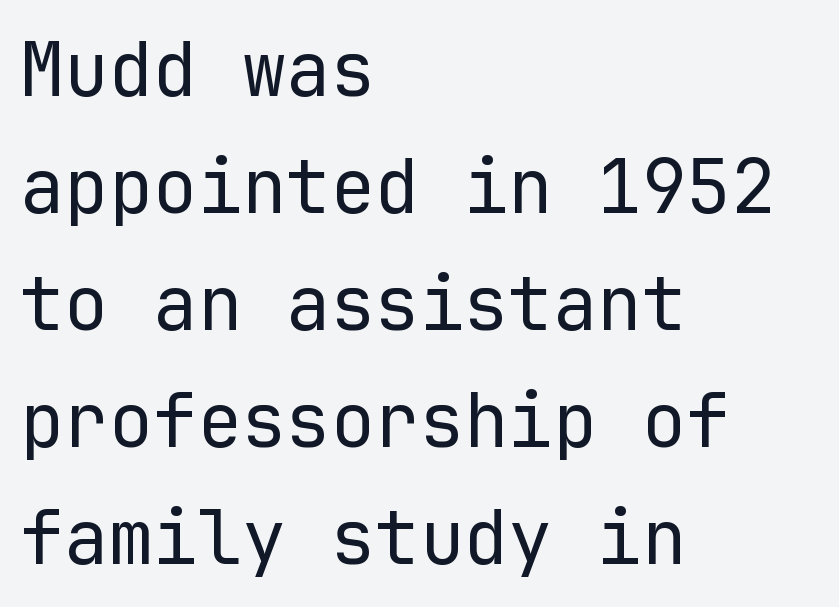
Q: Is the text bold? A: No.
Q: Is the text italic (slanted)? A: No, it is upright.
Q: Is the typeface a serif or a sans-serif typeface? A: Sans-serif.
Q: Is the text underlined? A: No.
Q: How is the paragraph aligned? A: Left-aligned.
Q: Is the spacing between letters normal or unusually wide? A: Normal.
Q: Is the spacing between lines tight, normal or loose? A: Normal.
Q: Width (condensed, normal, or wide)? A: Normal.
Q: Stroke contrast? A: Low.
Q: x-height? A: Medium.
Q: Monospaced? A: Yes.
